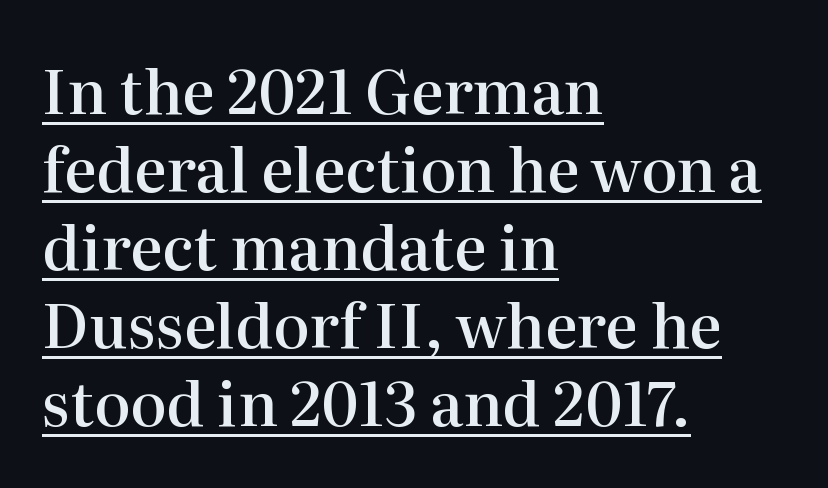
Q: Is the text bold? A: Semi-bold.
Q: Is the text italic (slanted)? A: No, it is upright.
Q: Is the typeface a serif or a sans-serif typeface? A: Serif.
Q: Is the text underlined? A: Yes.
Q: How is the paragraph aligned? A: Left-aligned.
Q: Is the spacing between letters normal or unusually wide? A: Normal.
Q: Is the spacing between lines tight, normal or loose? A: Normal.
Q: Width (condensed, normal, or wide)? A: Normal.
Q: Stroke contrast? A: High.
Q: x-height? A: Medium.
Q: Monospaced? A: No.
